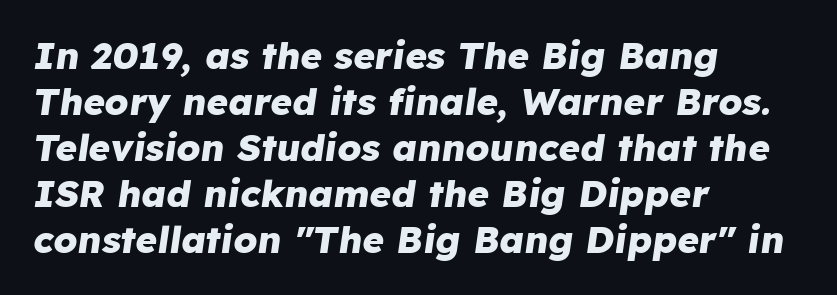
Q: Is the text bold? A: Yes.
Q: Is the text italic (slanted)? A: Yes, it leans right by about 8 degrees.
Q: Is the text underlined? A: No.
Q: How is the paragraph aligned? A: Left-aligned.
Q: Is the spacing between letters normal or unusually wide? A: Normal.
Q: Width (condensed, normal, or wide)? A: Normal.
Q: Stroke contrast? A: Low.
Q: x-height? A: Medium.
Q: Monospaced? A: No.
